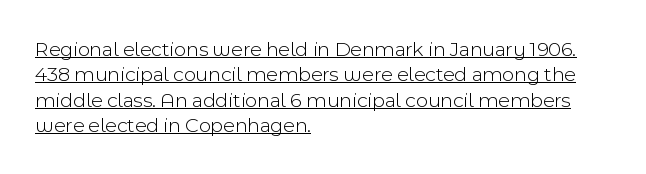
This is the regular roman posture of the typeface. Weight: in the light-to-regular range. Where is the straight margin? On the left. This is underlined copy, the kind a proofreader might mark for attention. The letters sit at their default tracking, neither squeezed nor spread.
